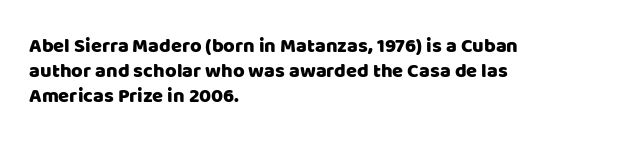
The image shows 20 px text type, upright; set left-aligned, line spacing 1.24x, normal letter spacing, not underlined.
